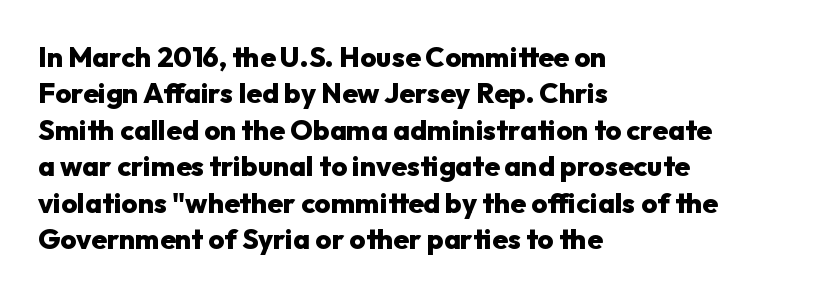
{"serif": "no", "italic": "no", "bold": "yes", "weight": "heavy", "width": "normal", "stroke_contrast": "low", "x_height": "medium", "monospaced": "no", "underline": "no", "align": "left", "line_spacing": "normal", "line_spacing_ratio": 1.3, "letter_spacing": "normal", "letter_spacing_em": 0.0, "glyph_px": 28}
